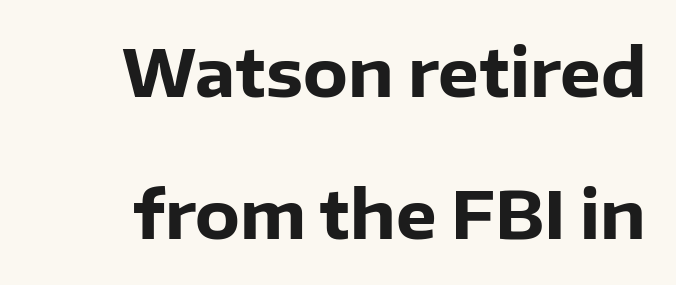
The space beneath each line is pristine and unruled. The typeface chosen for these lines omits serifs. The horizontal fit of the characters is conventional and even. Varying glyph widths throughout — classic text-font behaviour. The designer dialed line spacing up above the default. Strong, thick strokes mark this as bold type.
